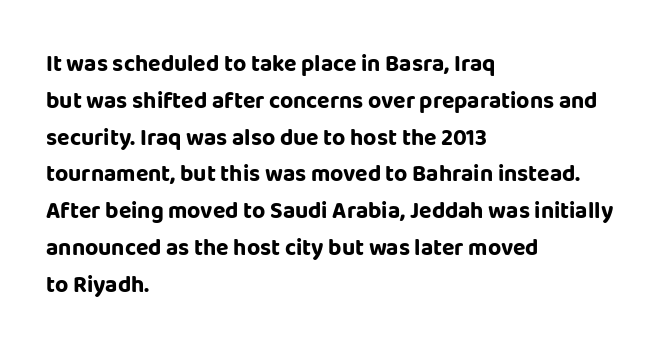
The image shows 23 px bold type, upright; set left-aligned, normal line spacing (1.6x), normal letter spacing, not underlined.
